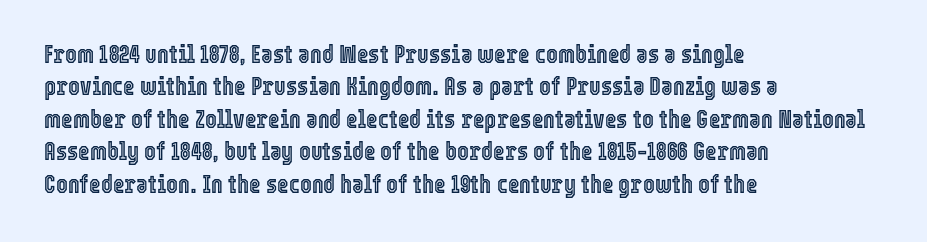
Q: Is the text italic (slanted)? A: No, it is upright.
Q: Is the text underlined? A: No.
Q: How is the paragraph aligned? A: Left-aligned.
Q: Is the spacing between letters normal or unusually wide? A: Normal.
Q: Is the spacing between lines tight, normal or loose? A: Normal.
